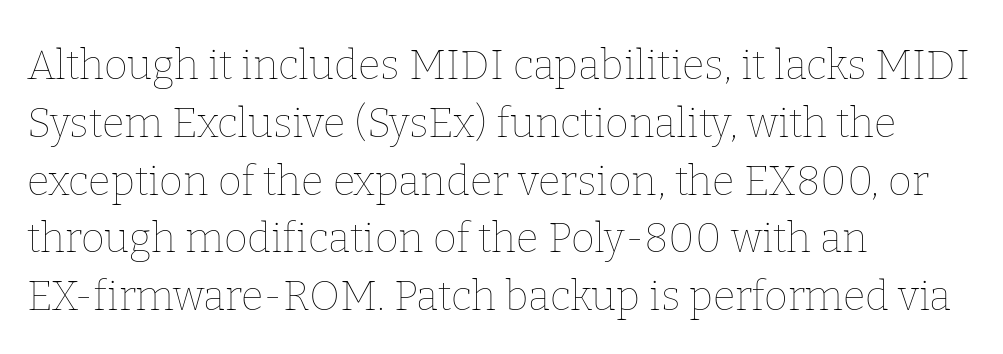
The image shows 41 px thin type, upright; set left-aligned, normal line spacing (1.41x), normal letter spacing, not underlined; low stroke contrast and a medium x-height.
